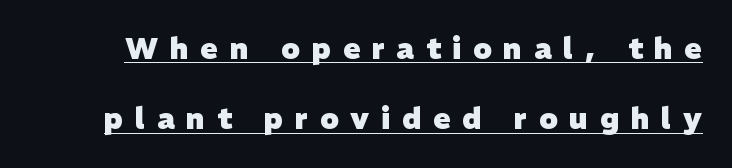
The image shows 29 px heavy sans-serif type; set loose line spacing (2.42x), unusually wide letter spacing (+0.41 em), underlined; low stroke contrast and a medium x-height.
